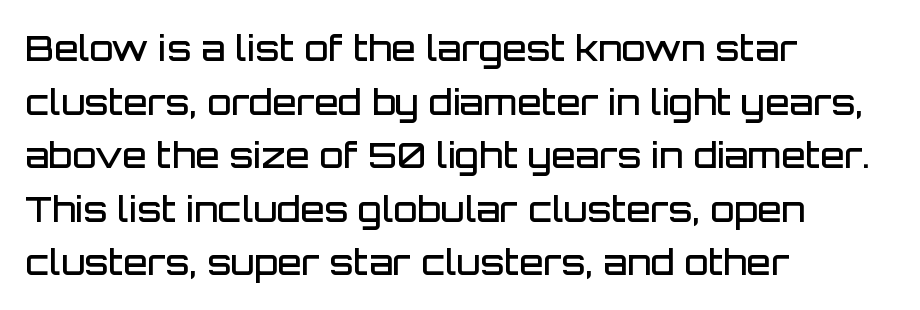
The image shows 35 px semibold sans-serif type, upright; set left-aligned, normal line spacing (1.53x), normal letter spacing, not underlined; low stroke contrast and a large x-height.
